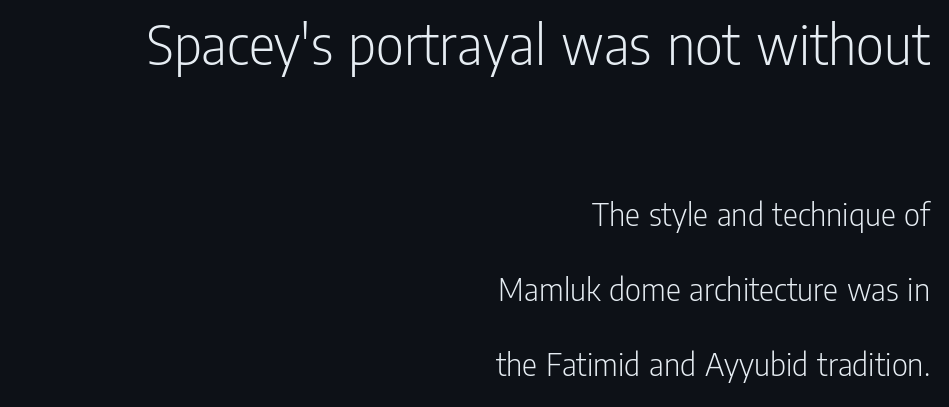
The type family on display is of the sans-serif kind. When letters stand straight like this, we call the style roman or upright. Is this a heavy cut? Hardly; it is regular or lighter. Visually the block forms a straight wall on the right and a jagged coastline on the left. This rendering features lettering with no underline. The rendering shrinks the type as you move from the upper chunk to the lower.
